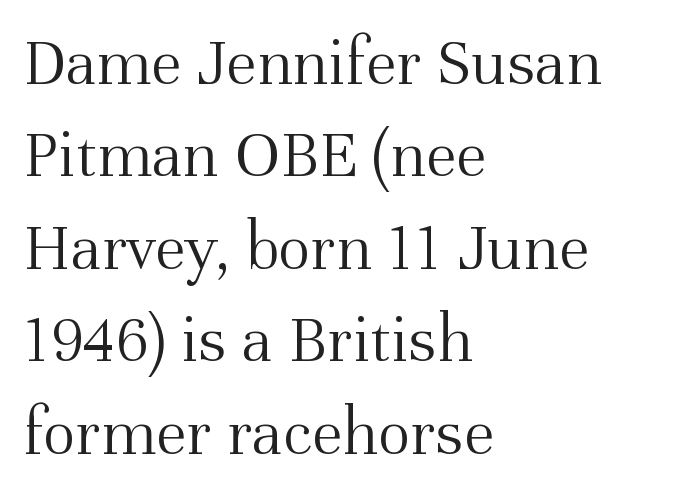
The image shows 69 px light serif type, upright; set left-aligned, normal line spacing (1.34x), normal letter spacing, not underlined; medium stroke contrast and a medium x-height.
